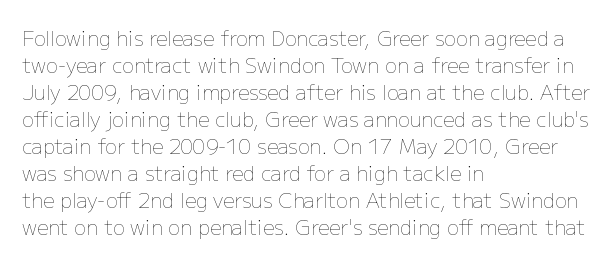
The image shows 20 px text type, upright; set left-aligned, normal line spacing (1.35x), normal letter spacing, not underlined.
